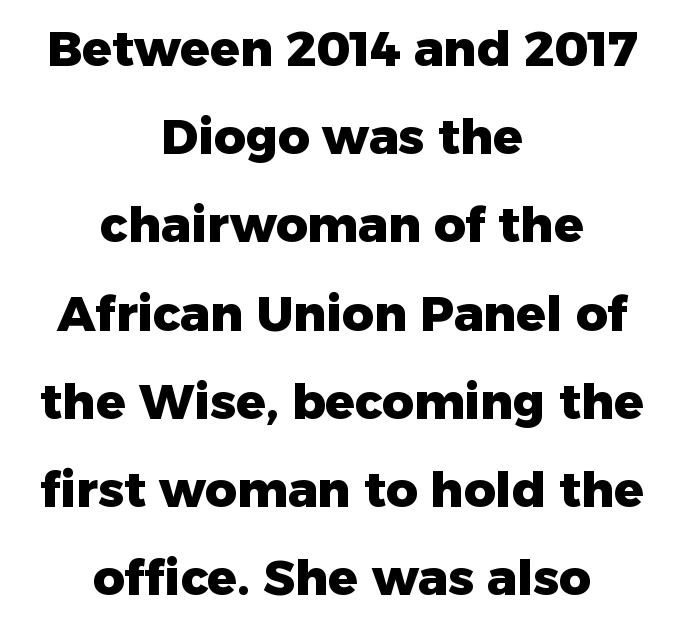
The image shows 49 px heavy sans-serif type, upright; set centered, line spacing 1.8x, normal letter spacing, not underlined; low stroke contrast and a medium x-height.
